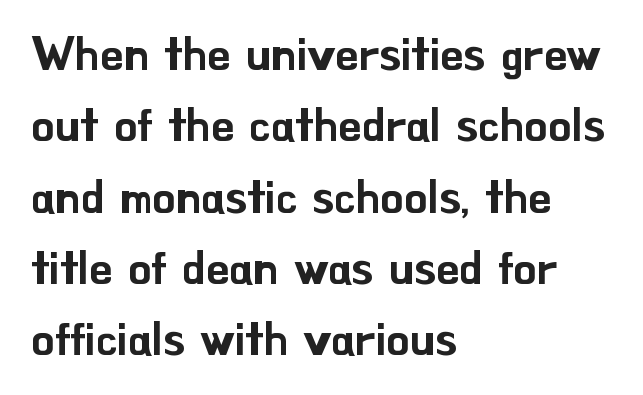
{"serif": "no", "italic": "no", "width": "normal", "stroke_contrast": "low", "x_height": "small", "monospaced": "no", "underline": "no", "align": "left", "line_spacing": "normal", "line_spacing_ratio": 1.55, "letter_spacing": "normal", "letter_spacing_em": 0.0, "glyph_px": 46}
